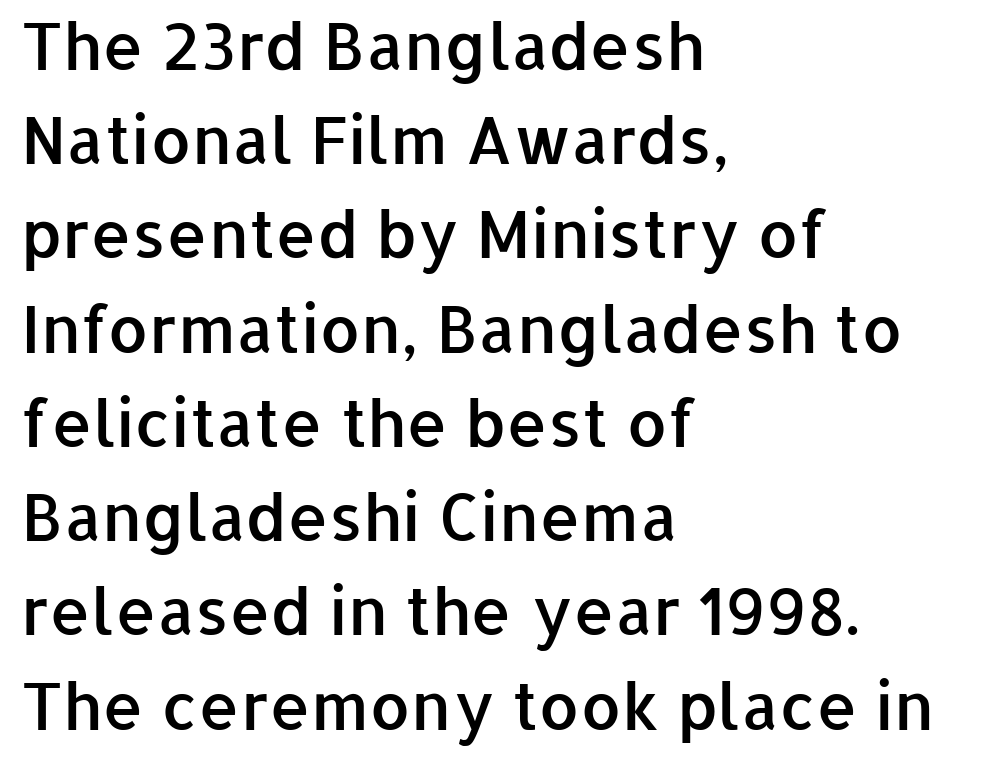
Nobody touched the tracking dial on this one. What kind of face is this? One without serifs — a sans. The rendering uses a moderate line-height, typical for paragraphs. Upright lettering throughout. Every letter is mildly thick-stroked: semibold rather than bold.
